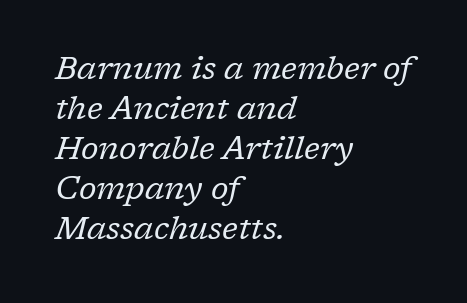
Looks like regular typesetting: each glyph gets only the width it needs. The specimen reads as italic at a glance. Stem width sits at or under what a default text font uses. The rows are spaced the way most documents space them.
